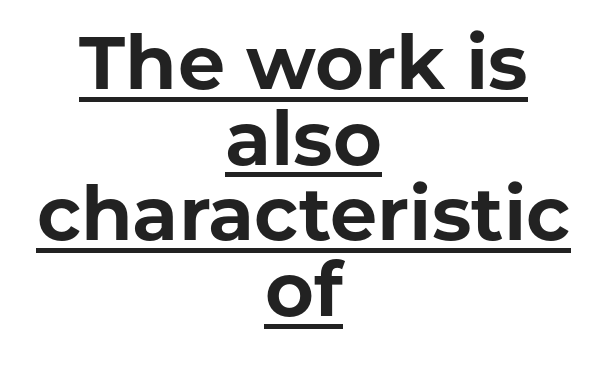
The image shows 75 px bold sans-serif type, upright; set centered, tight line spacing (1.01x), normal letter spacing, underlined; low stroke contrast and a medium x-height.
